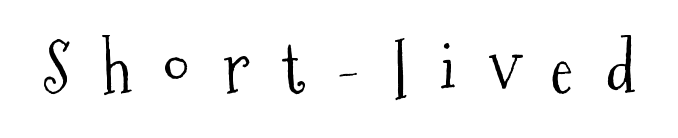
This is roman type, the default non-slanted kind. Vertical stems look standard width or narrower in stroke. The baseline area is clear. Here the designer chose a conventional face with non-uniform glyph widths. The rendering shows small feet on the letterforms — a serif design.
